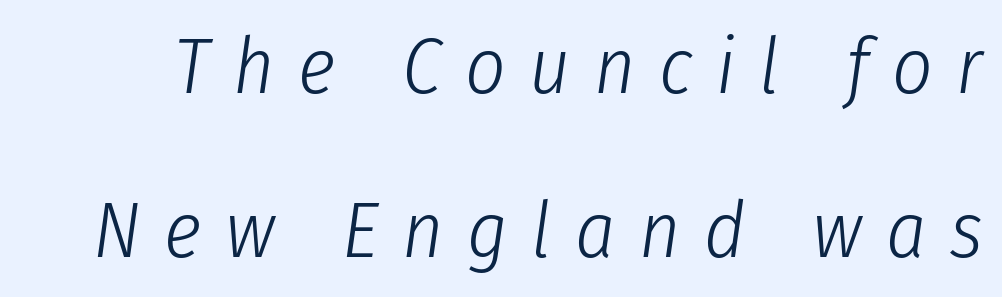
The image shows 79 px light, condensed type, italic (leaning right); set loose line spacing (2.07x), unusually wide letter spacing (+0.3 em), not underlined; low stroke contrast and a medium x-height.
